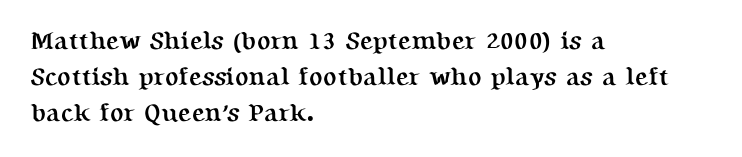
The image shows 25 px bold type, upright; set left-aligned, normal line spacing (1.44x), normal letter spacing, not underlined.
